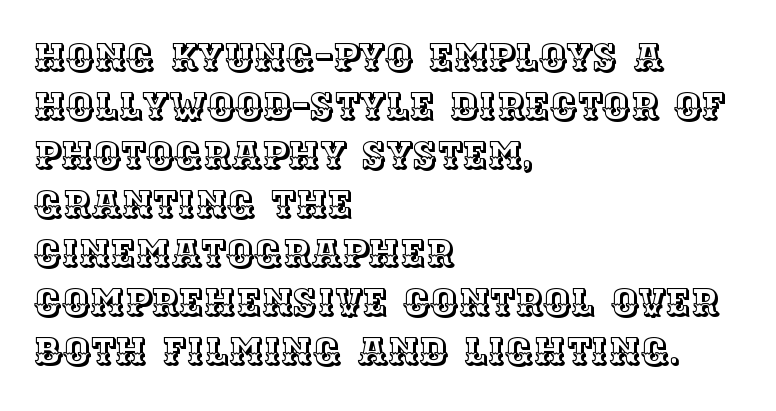
Q: Is the text italic (slanted)? A: No, it is upright.
Q: Is the text underlined? A: No.
Q: How is the paragraph aligned? A: Left-aligned.
Q: Is the spacing between letters normal or unusually wide? A: Normal.
Q: Is the spacing between lines tight, normal or loose? A: Normal.
Q: Width (condensed, normal, or wide)? A: Normal.
Q: x-height? A: Large.
Q: Monospaced? A: No.
